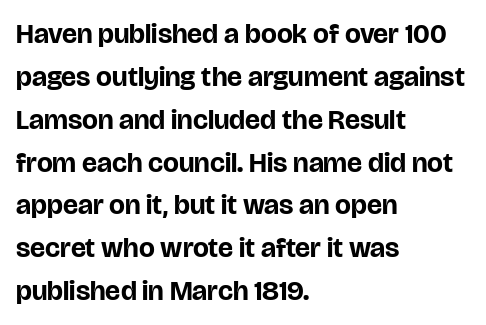
Q: Is the text bold? A: Yes.
Q: Is the text italic (slanted)? A: No, it is upright.
Q: Is the typeface a serif or a sans-serif typeface? A: Sans-serif.
Q: Is the text underlined? A: No.
Q: How is the paragraph aligned? A: Left-aligned.
Q: Is the spacing between letters normal or unusually wide? A: Normal.
Q: Is the spacing between lines tight, normal or loose? A: Normal.
Q: Width (condensed, normal, or wide)? A: Normal.
Q: Stroke contrast? A: Low.
Q: x-height? A: Large.
Q: Monospaced? A: No.
